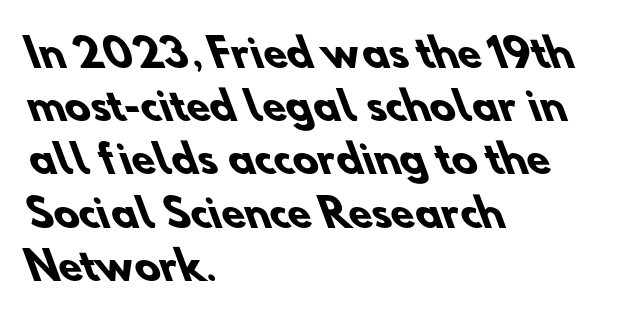
The image shows 38 px heavy sans-serif type; set left-aligned, normal line spacing (1.4x), normal letter spacing, not underlined; low stroke contrast and a small x-height.
